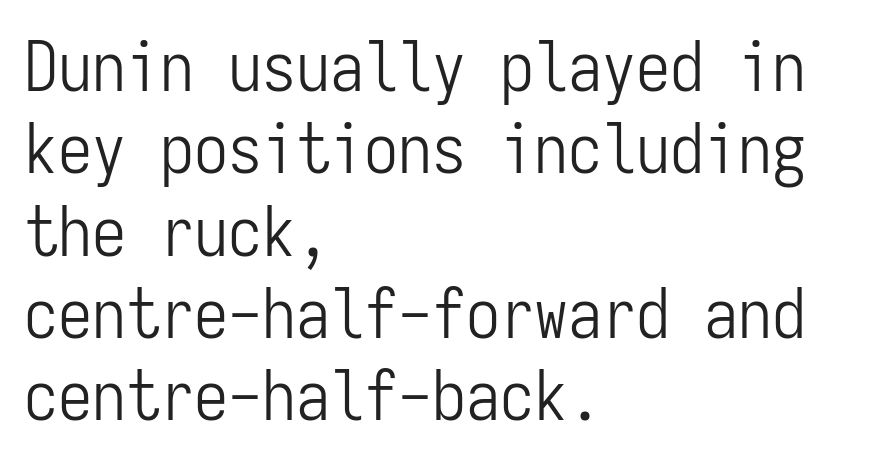
No heavy texture on the line: the type isn't bold. Students, note that the glyphs here touch the page at normal intervals. Left-aligned paragraph, ragged on the right. Nobody drew a line under any word here.
